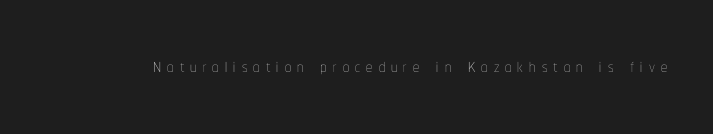
{"italic": "no", "bold": "no", "underline": "no", "letter_spacing": "wide", "letter_spacing_em": 0.24, "glyph_px": 25}
